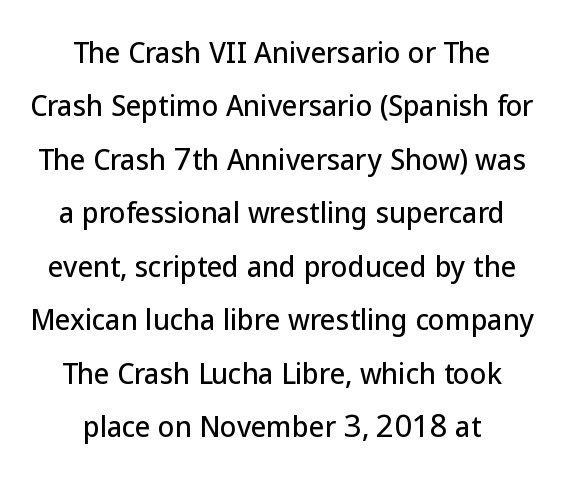
Q: Is the text italic (slanted)? A: No, it is upright.
Q: Is the text underlined? A: No.
Q: How is the paragraph aligned? A: Centered.
Q: Is the spacing between letters normal or unusually wide? A: Normal.
Q: Is the spacing between lines tight, normal or loose? A: Loose.
